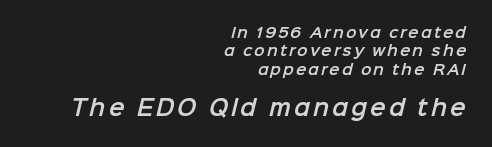
The image shows 21 px text type; set right-aligned, normal line spacing (1.32x), not underlined; the second (bottom) block is 1.5x larger.
